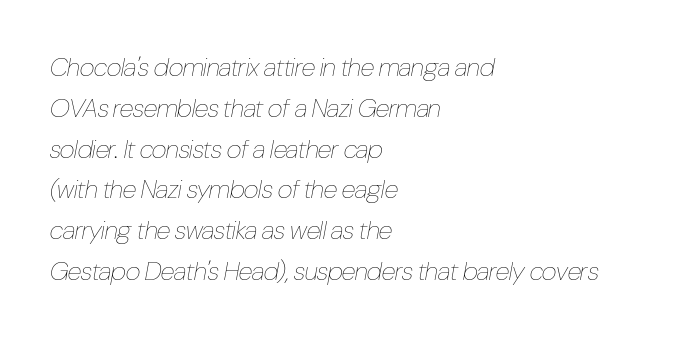
{"italic": "yes", "lean": "right", "slant_degrees": 10, "bold": "no", "underline": "no", "align": "left", "line_spacing": "normal", "line_spacing_ratio": 1.57, "letter_spacing": "normal", "letter_spacing_em": 0.0, "glyph_px": 26}
